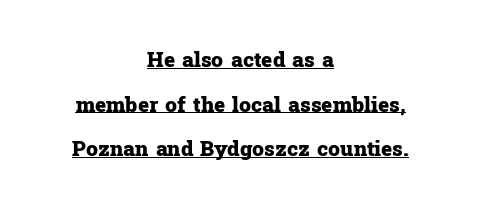
{"italic": "no", "bold": "yes", "underline": "yes", "align": "center", "line_spacing": "loose", "line_spacing_ratio": 2.12, "letter_spacing": "normal", "letter_spacing_em": 0.0, "glyph_px": 21}
